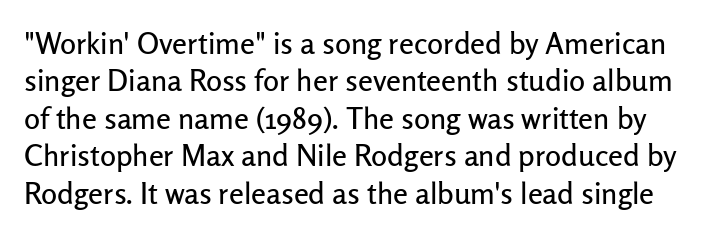
Q: Is the text italic (slanted)? A: No, it is upright.
Q: Is the typeface a serif or a sans-serif typeface? A: Sans-serif.
Q: Is the text underlined? A: No.
Q: Is the spacing between letters normal or unusually wide? A: Normal.
Q: Is the spacing between lines tight, normal or loose? A: Normal.
Q: Width (condensed, normal, or wide)? A: Normal.
Q: Stroke contrast? A: Low.
Q: x-height? A: Medium.
Q: Monospaced? A: No.
